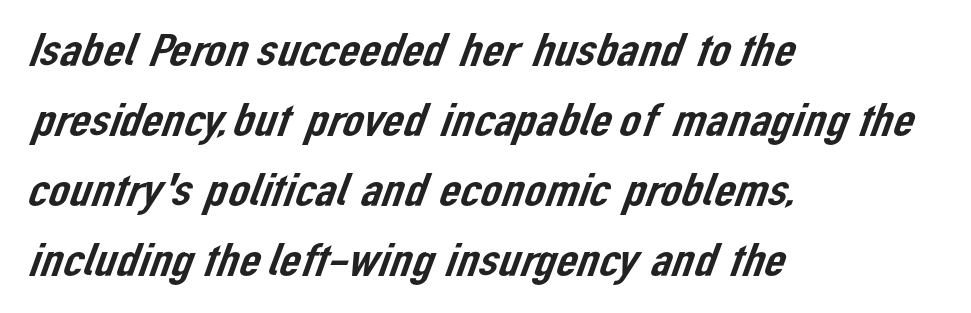
Observe the ordinary spacing: letters are neighbours, not strangers. Regarding serifs, this sample does without them. Varying glyph widths throughout — classic text-font behaviour. Underlining? Definitely not there. The designer left line spacing at the default. The passage is arranged the way most books set body copy — flush left.
